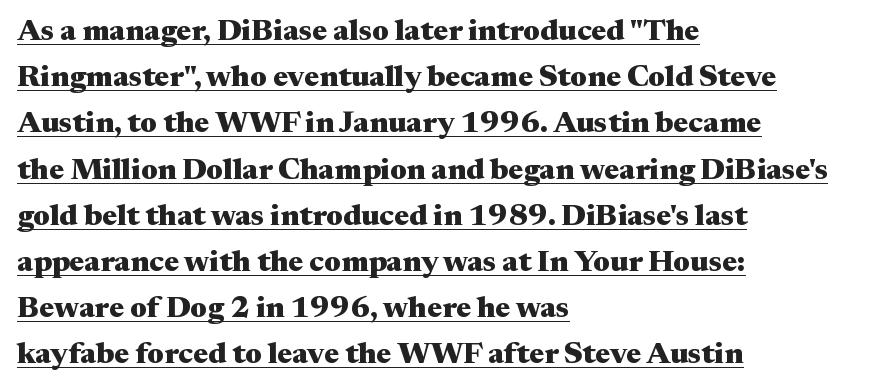
The image shows 30 px heavy, wide serif type, upright; set left-aligned, normal line spacing (1.54x), normal letter spacing, underlined; medium stroke contrast and a medium x-height.
